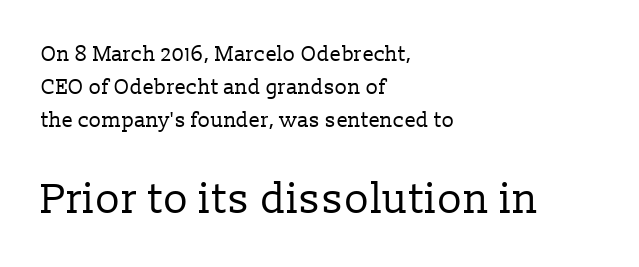
Line spacing here is normal. The typography opts for an upright posture over an oblique one. Weight: not bold — regular or lighter. Regarding serifs, this sample has them. Character widths vary here, with narrow letters taking less room than wide ones. The passage shown has conventional tracking throughout.
